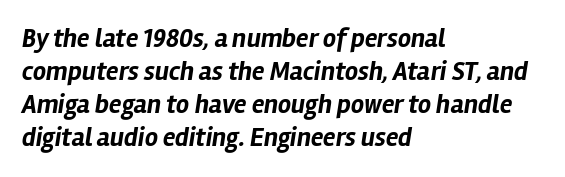
{"italic": "yes", "lean": "right", "slant_degrees": 12, "bold": "yes", "underline": "no", "align": "left", "line_spacing": "normal", "line_spacing_ratio": 1.27, "letter_spacing": "normal", "letter_spacing_em": 0.0, "glyph_px": 26}
